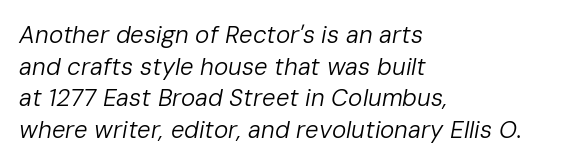
{"italic": "yes", "lean": "right", "slant_degrees": 10, "bold": "no", "underline": "no", "align": "left", "line_spacing": "normal", "line_spacing_ratio": 1.32, "letter_spacing": "normal", "letter_spacing_em": 0.0, "glyph_px": 24}
